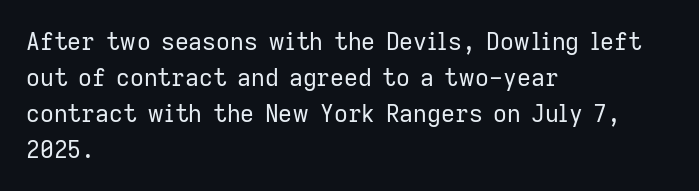
The image shows 24 px text type, upright; set left-aligned, normal line spacing (1.5x), normal letter spacing, not underlined.
